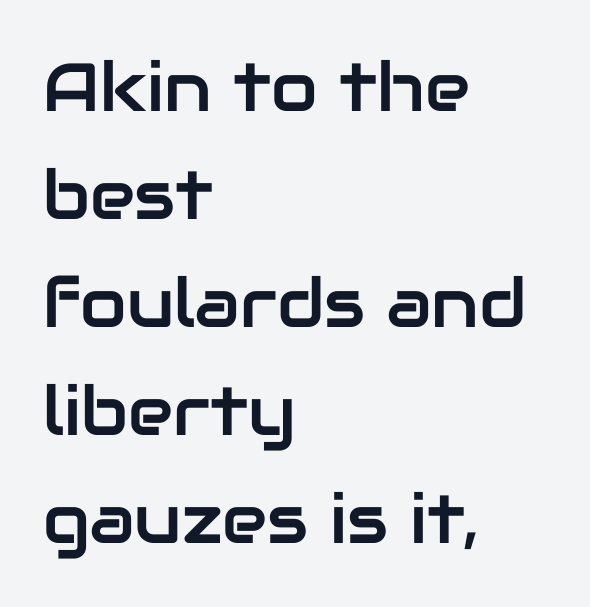
The image shows 68 px sans-serif type, upright; set left-aligned, normal line spacing (1.59x), normal letter spacing, not underlined; low stroke contrast and a medium x-height.
